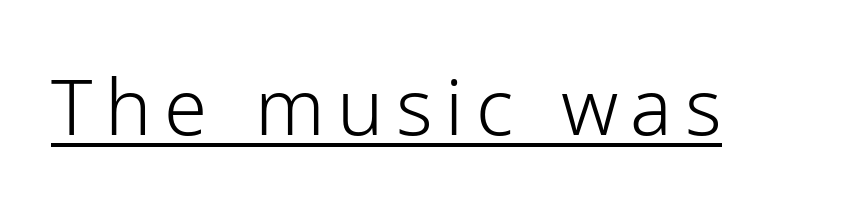
The strokes are not fattened; the text isn't bold. Ascenders rise straight up at ninety degrees. Character widths vary here, with narrow letters taking less room than wide ones. What kind of face is this? One without serifs — a sans. Underline: present.
